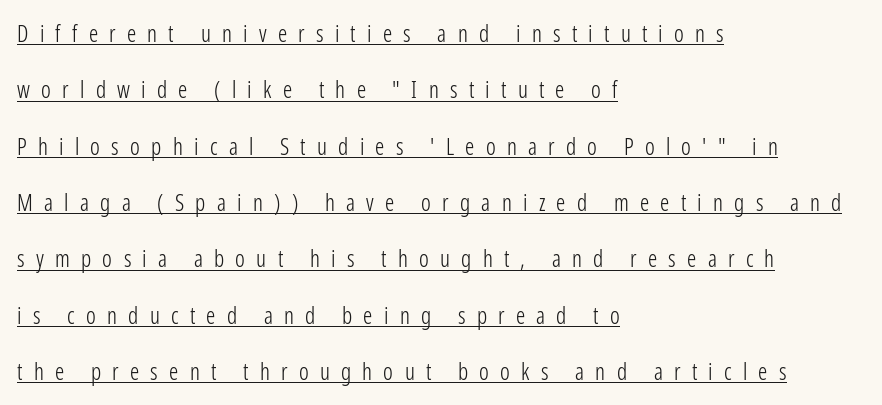
The letters stand straight up with perfectly vertical stems. Here the glyphs are tracked loosely, breaking word shapes into spaced letters. The rag falls on the right side of this text block. A quiet, ordinary-to-light weight characterises the typeface. Decoration check: the copy is underlined. Vertically, the passage feels expansive, rows floating well apart.
